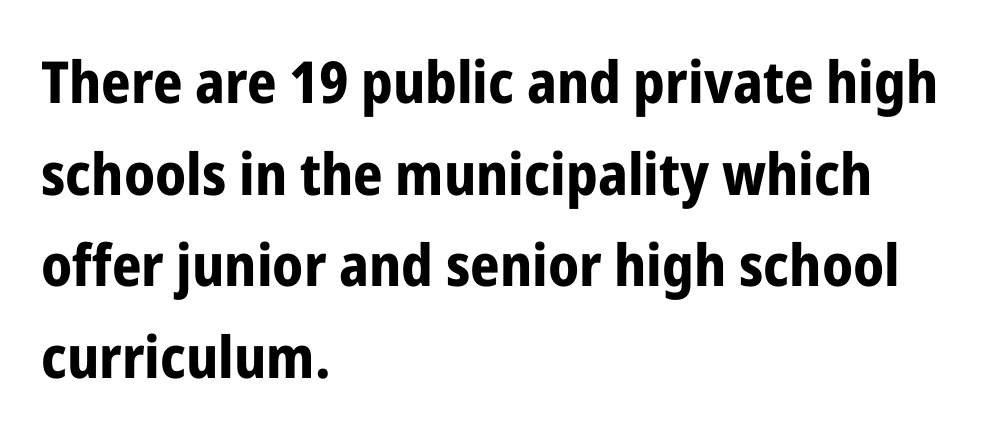
The image shows 58 px bold, condensed sans-serif type, upright; set left-aligned, normal line spacing (1.58x), normal letter spacing, not underlined; low stroke contrast and a medium x-height.
